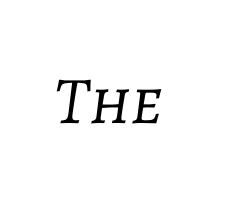
Q: Is the text bold? A: No.
Q: Is the text italic (slanted)? A: Yes, it leans right by about 7 degrees.
Q: Is the text underlined? A: No.
Q: Is the spacing between letters normal or unusually wide? A: Normal.
Q: Width (condensed, normal, or wide)? A: Normal.
Q: Stroke contrast? A: Low.
Q: x-height? A: Medium.
Q: Monospaced? A: No.
